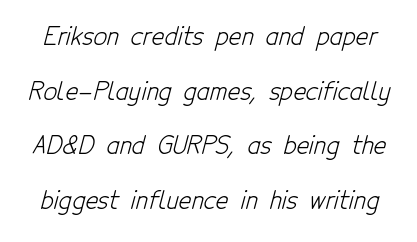
The image shows 24 px text type; set loose line spacing (2.28x), normal letter spacing, not underlined.
